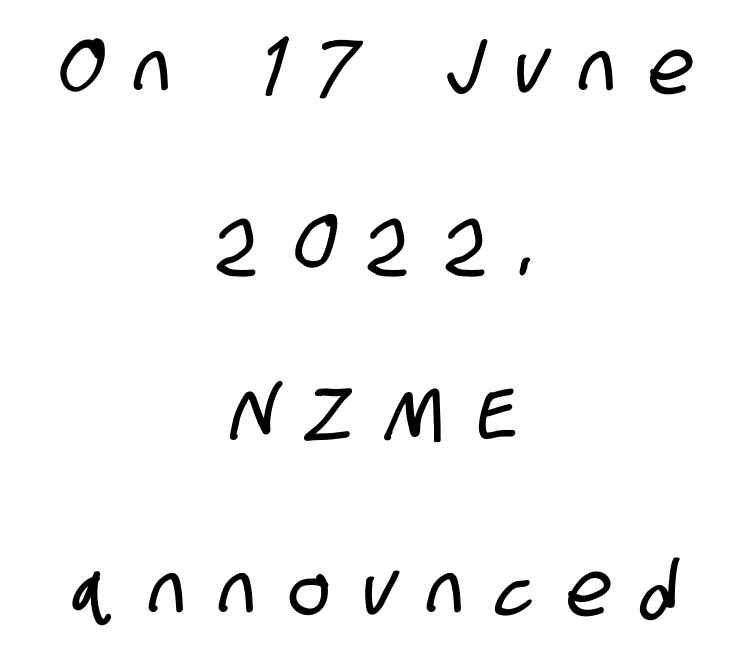
Q: Is the typeface a serif or a sans-serif typeface? A: Sans-serif.
Q: Is the text underlined? A: No.
Q: How is the paragraph aligned? A: Centered.
Q: Is the spacing between letters normal or unusually wide? A: Unusually wide.
Q: Is the spacing between lines tight, normal or loose? A: Loose.
Q: Width (condensed, normal, or wide)? A: Condensed.
Q: Stroke contrast? A: Low.
Q: x-height? A: Large.
Q: Monospaced? A: No.
